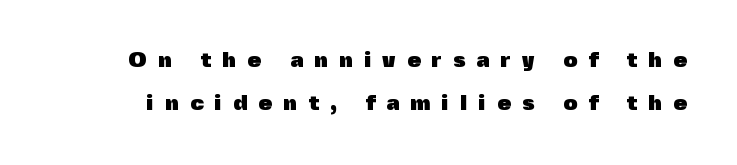
These lines stand farther apart than default settings would place them. There is plenty of visible air inserted between adjacent glyphs. Do the letters lean? They stand straight. The baseline area is clear. The rendering uses a bold face; every stroke is thick and dark.
